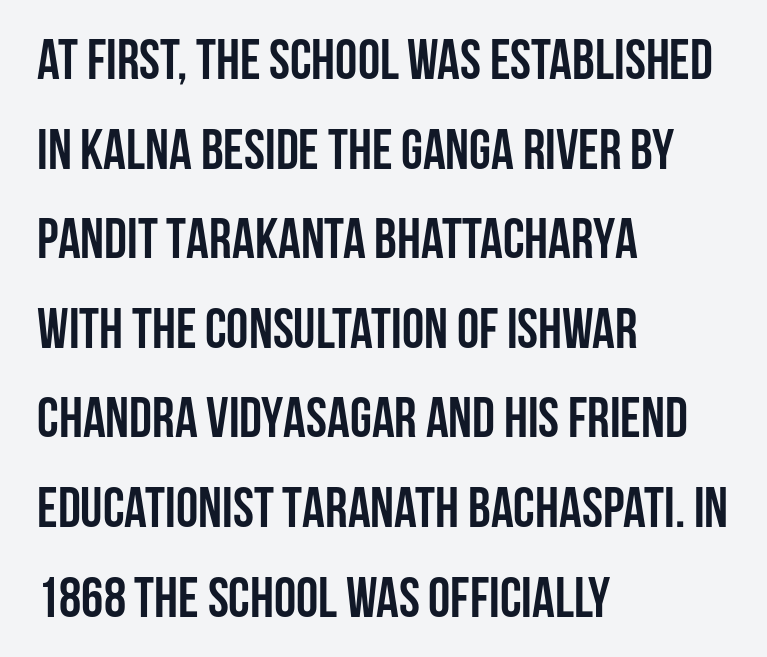
{"serif": "no", "italic": "no", "bold": "yes", "weight": "semibold", "width": "condensed", "stroke_contrast": "low", "x_height": "large", "monospaced": "no", "underline": "no", "align": "left", "line_spacing": "normal", "line_spacing_ratio": 1.6, "letter_spacing": "normal", "letter_spacing_em": 0.0, "glyph_px": 56}
